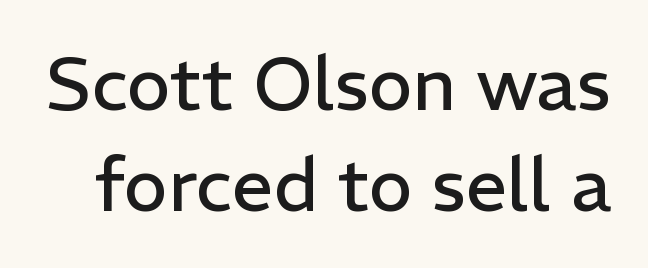
Q: Is the text bold? A: No.
Q: Is the text italic (slanted)? A: No, it is upright.
Q: Is the typeface a serif or a sans-serif typeface? A: Sans-serif.
Q: Is the text underlined? A: No.
Q: Is the spacing between letters normal or unusually wide? A: Normal.
Q: Is the spacing between lines tight, normal or loose? A: Normal.
Q: Width (condensed, normal, or wide)? A: Normal.
Q: Stroke contrast? A: Low.
Q: x-height? A: Medium.
Q: Monospaced? A: No.
